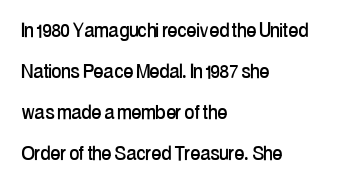
The image shows 24 px text type, upright; set left-aligned, line spacing 1.71x, normal letter spacing, not underlined.
